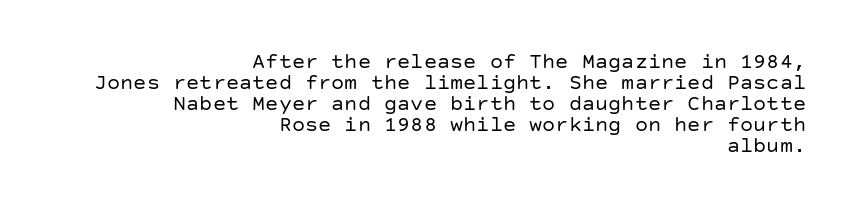
{"italic": "no", "bold": "no", "underline": "no", "align": "right", "line_spacing": "tight", "line_spacing_ratio": 0.95, "letter_spacing": "normal", "letter_spacing_em": 0.0, "glyph_px": 22}
